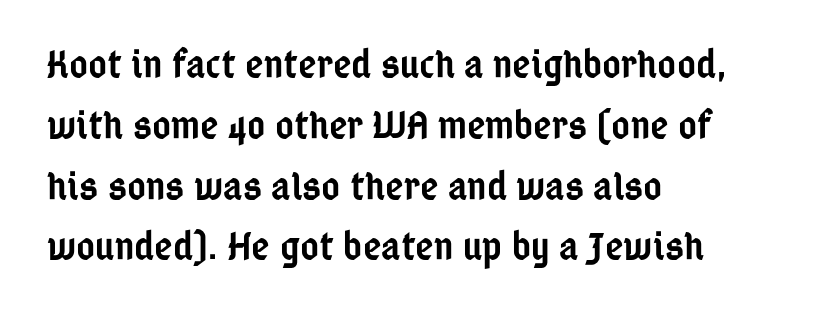
Short and long lines alike share a common starting point at left. The lettering stays uniformly vertical, giving the passage a roman look. The designer went with a sans here, leaving each stem footless. The passage shown stacks its lines at a standard gap. Slightly chunky letters — semibold, I'd say, not full bold. Nobody touched the tracking dial on this one.
